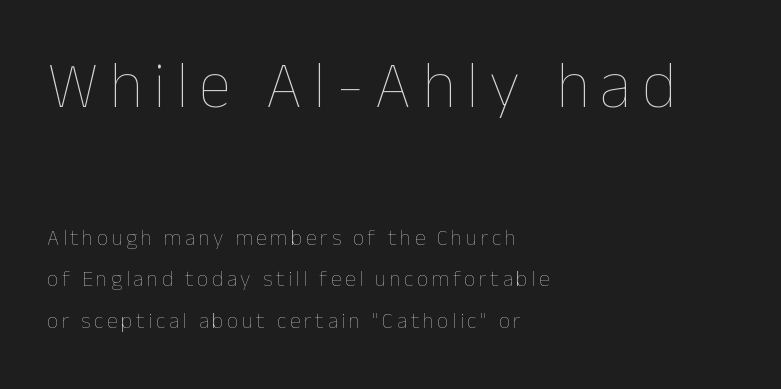
The image shows 66 px thin type, upright; set left-aligned, line spacing 1.89x, not underlined; the first (top) block is 3.0x larger; low stroke contrast and a medium x-height.
